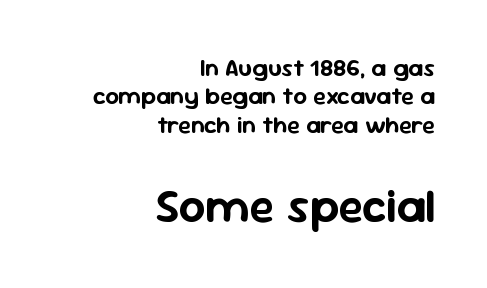
The image shows 47 px sans-serif type, upright; set right-aligned, line spacing 1.18x, normal letter spacing, not underlined; the second (bottom) block is 1.96x larger; low stroke contrast and a medium x-height.
